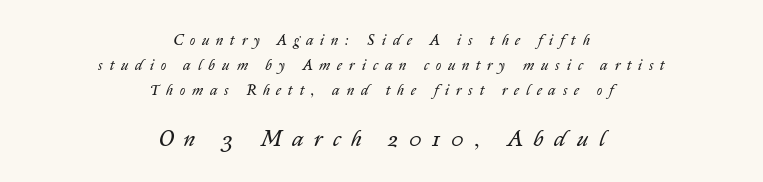
Stroke mass is kept to a normal reading level or below. One-word summary of the alignment: center. Rendered with sloped, italic letterforms. Honestly, the letter spacing is so wide it's the main thing you notice. You get the small type first, then a jump to larger type.
